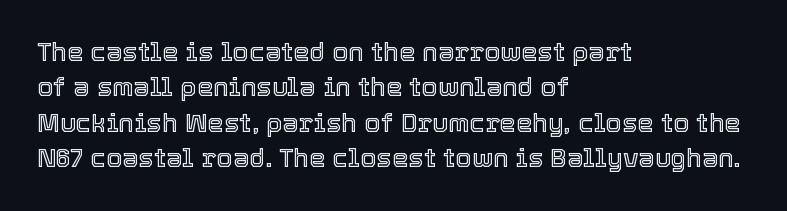
Q: Is the text italic (slanted)? A: No, it is upright.
Q: Is the text underlined? A: No.
Q: How is the paragraph aligned? A: Left-aligned.
Q: Is the spacing between letters normal or unusually wide? A: Normal.
Q: Is the spacing between lines tight, normal or loose? A: Normal.
